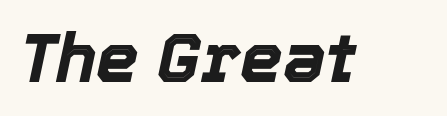
The text carries the slant typical of an italic or oblique font. Bold? Absolutely — the strokes are thick and heavy. Is this a fixed-width face? No — the glyphs have proportional, varying widths. There is no visible air inserted between adjacent glyphs. Lines of text with bare space underneath.
